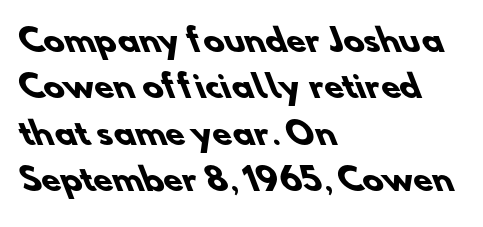
{"serif": "no", "bold": "yes", "weight": "heavy", "width": "normal", "stroke_contrast": "low", "x_height": "small", "monospaced": "no", "underline": "no", "align": "left", "line_spacing": "normal", "line_spacing_ratio": 1.5, "letter_spacing": "normal", "letter_spacing_em": 0.0, "glyph_px": 31}
